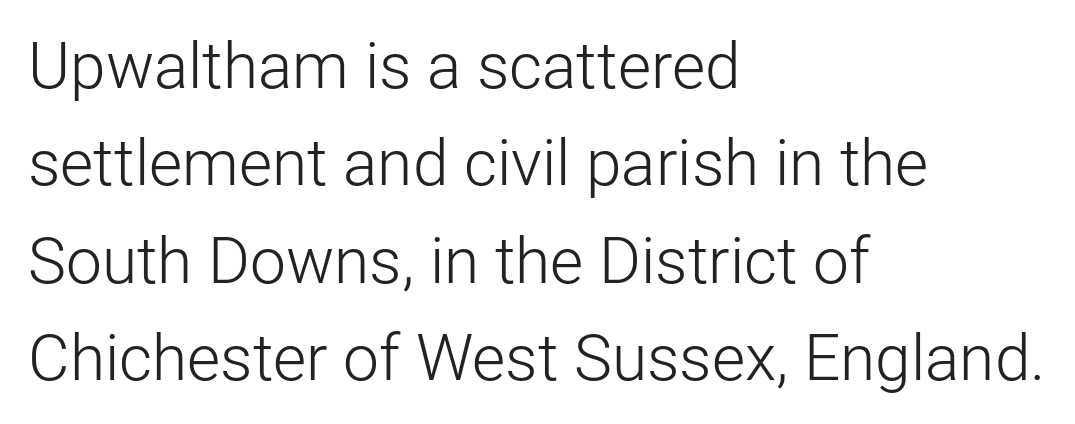
Q: Is the text bold? A: No.
Q: Is the text italic (slanted)? A: No, it is upright.
Q: Is the typeface a serif or a sans-serif typeface? A: Sans-serif.
Q: Is the text underlined? A: No.
Q: How is the paragraph aligned? A: Left-aligned.
Q: Is the spacing between letters normal or unusually wide? A: Normal.
Q: Is the spacing between lines tight, normal or loose? A: Normal.
Q: Width (condensed, normal, or wide)? A: Normal.
Q: Stroke contrast? A: Low.
Q: x-height? A: Medium.
Q: Monospaced? A: No.
